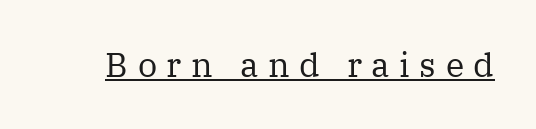
{"serif": "yes", "italic": "no", "bold": "no", "weight": "regular", "width": "normal", "stroke_contrast": "medium", "x_height": "medium", "monospaced": "no", "underline": "yes", "letter_spacing": "wide", "letter_spacing_em": 0.28, "glyph_px": 34}
